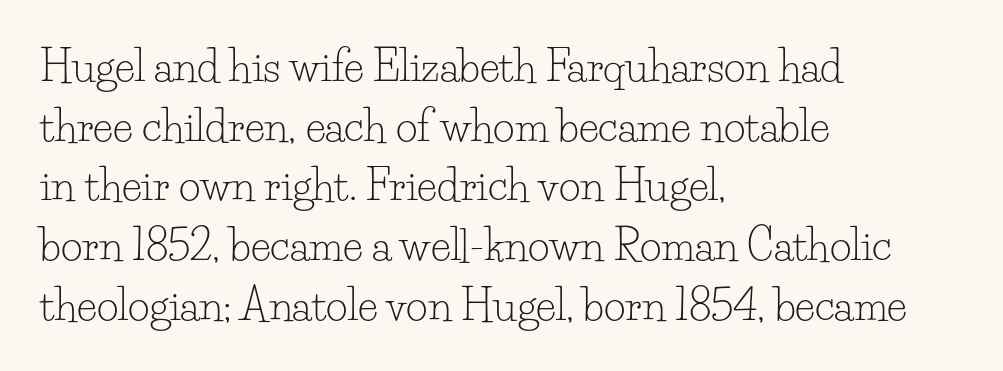
This rendering leaves character spacing at its baseline value. Compared with typical paragraphs, the rows here are spaced about the same. A serif font was chosen for this passage. A classic flush-left, rag-right setting is used for this passage.
